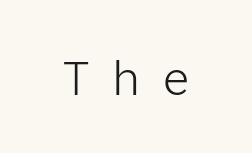
{"serif": "no", "italic": "no", "bold": "no", "weight": "light", "width": "normal", "stroke_contrast": "low", "x_height": "medium", "underline": "no", "letter_spacing": "wide", "letter_spacing_em": 0.47, "glyph_px": 47}
